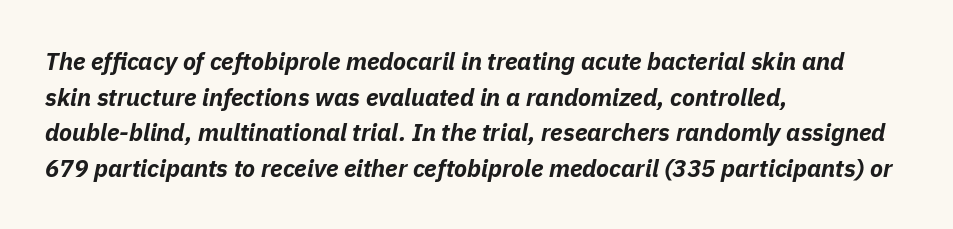
{"italic": "yes", "lean": "right", "slant_degrees": 11, "bold": "yes", "underline": "no", "align": "left", "line_spacing": "normal", "line_spacing_ratio": 1.48, "letter_spacing": "normal", "letter_spacing_em": 0.0, "glyph_px": 24}
